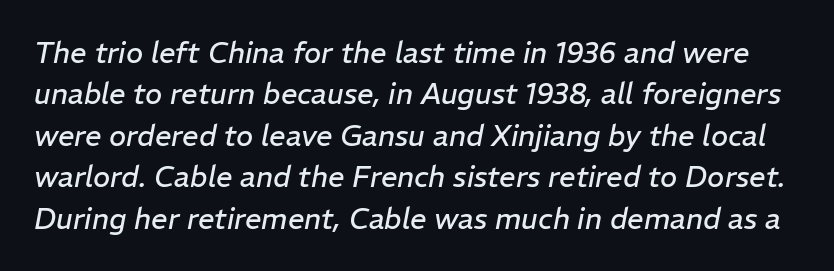
The image shows 29 px regular-weight type, italic (leaning right); set normal line spacing (1.43x), normal letter spacing, not underlined; low stroke contrast and a medium x-height.
